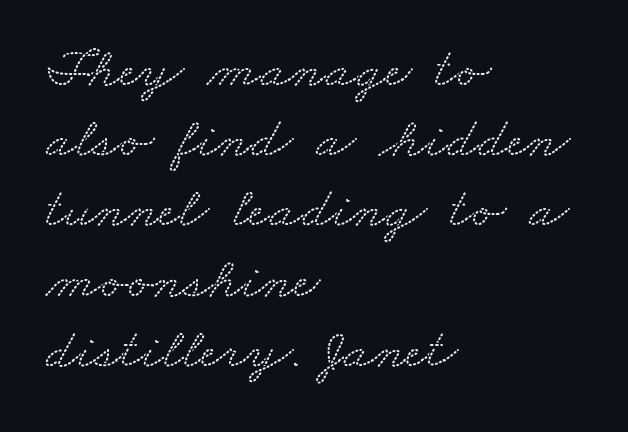
Q: Is the typeface a serif or a sans-serif typeface? A: Serif.
Q: Is the text underlined? A: No.
Q: How is the paragraph aligned? A: Left-aligned.
Q: Is the spacing between letters normal or unusually wide? A: Normal.
Q: Width (condensed, normal, or wide)? A: Wide.
Q: Stroke contrast? A: Low.
Q: x-height? A: Small.
Q: Monospaced? A: No.
